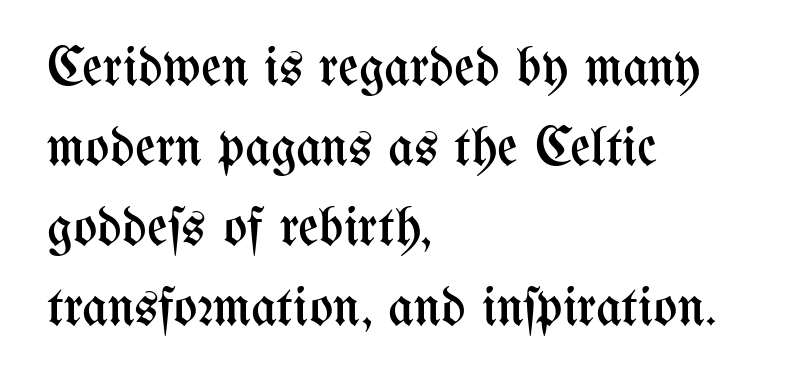
{"italic": "no", "bold": "no", "weight": "regular", "width": "condensed", "stroke_contrast": "medium", "x_height": "medium", "monospaced": "no", "underline": "no", "align": "left", "line_spacing": "normal", "line_spacing_ratio": 1.43, "letter_spacing": "normal", "letter_spacing_em": 0.0, "glyph_px": 56}
